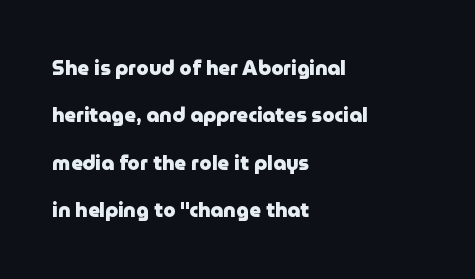
Every row of glyphs begins at an identical x-position on the left. The specimen reads as upright at a glance. The space between consecutive lines is lavish. A typesetter would call this zero additional tracking.
